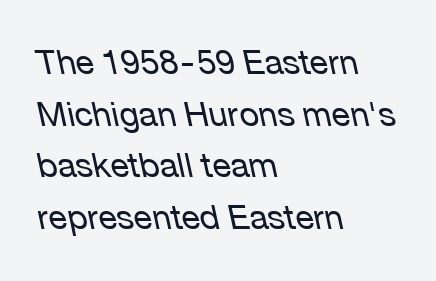
Students, note that the glyphs here touch the page at normal intervals. A typesetter would mark this as italic. Caption: multi-line text, flush left, ragged right. The designer left line spacing at the default. Summary of weight: not heavy and not bold. The face used here is proportionally spaced, like ordinary book or web type.
